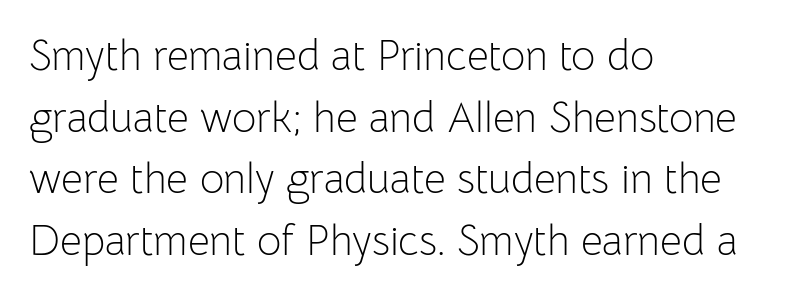
{"serif": "no", "italic": "no", "bold": "no", "weight": "light", "width": "normal", "stroke_contrast": "low", "x_height": "medium", "monospaced": "no", "underline": "no", "align": "left", "line_spacing": "normal", "line_spacing_ratio": 1.47, "letter_spacing": "normal", "letter_spacing_em": 0.0, "glyph_px": 42}
